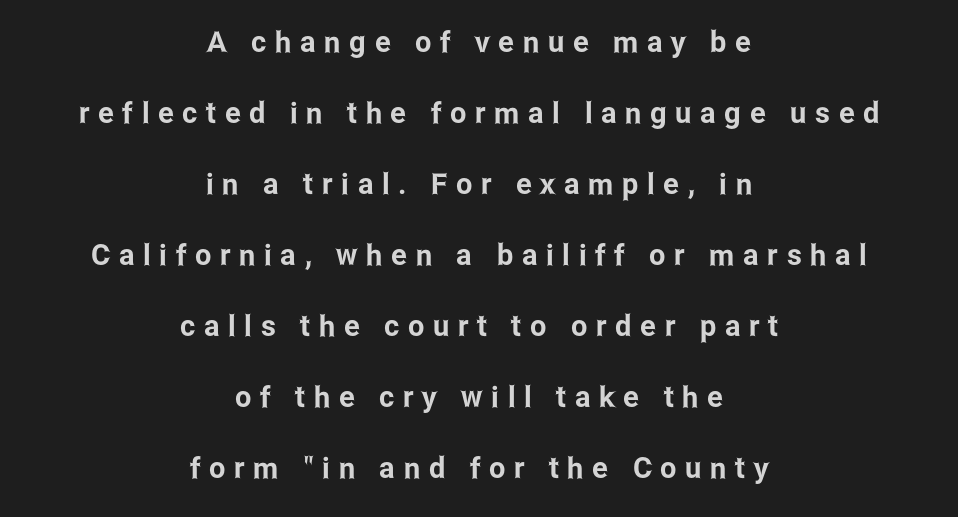
{"serif": "no", "italic": "no", "width": "condensed", "stroke_contrast": "low", "x_height": "medium", "monospaced": "no", "underline": "no", "align": "center", "line_spacing": "loose", "line_spacing_ratio": 2.45, "letter_spacing": "wide", "letter_spacing_em": 0.3, "glyph_px": 29}
